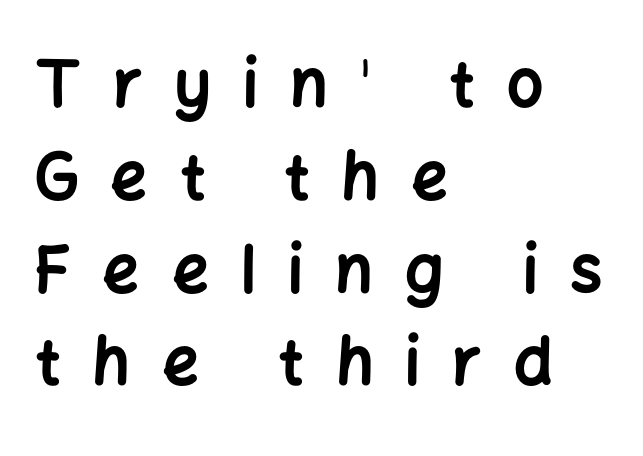
The image shows 64 px bold sans-serif type, upright; set left-aligned, normal line spacing (1.45x), unusually wide letter spacing (+0.5 em), not underlined; low stroke contrast and a medium x-height.
